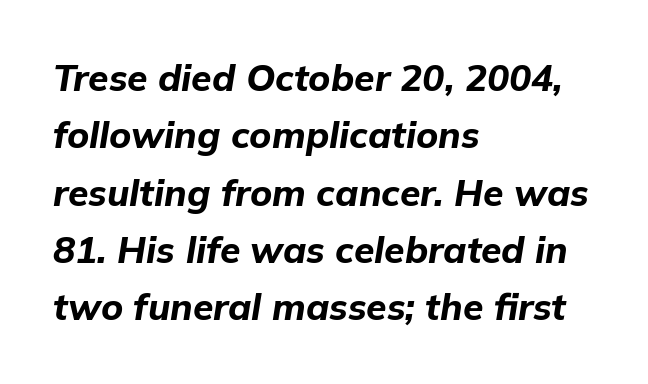
Set as a true bold cut, around the 700 mark. Spacing between characters is what you'd get straight out of the box. Spacing verdict: proportional, widths tailored to each character. Normally led — the rows are evenly, conventionally spaced. The rag falls on the right side of this text block.
